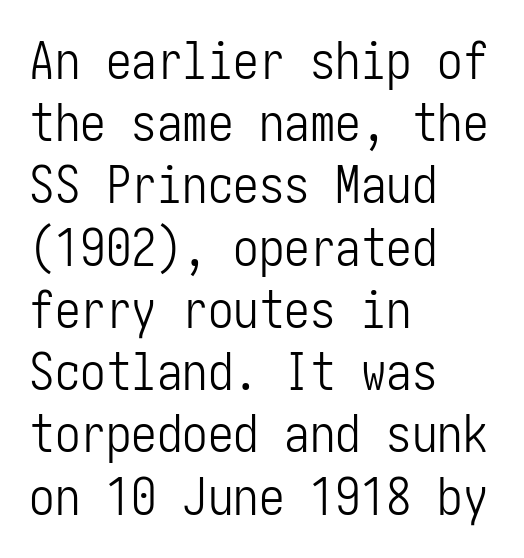
The image shows 51 px light, condensed sans-serif type, upright; set left-aligned, line spacing 1.22x, normal letter spacing, not underlined; low stroke contrast and a medium x-height.
